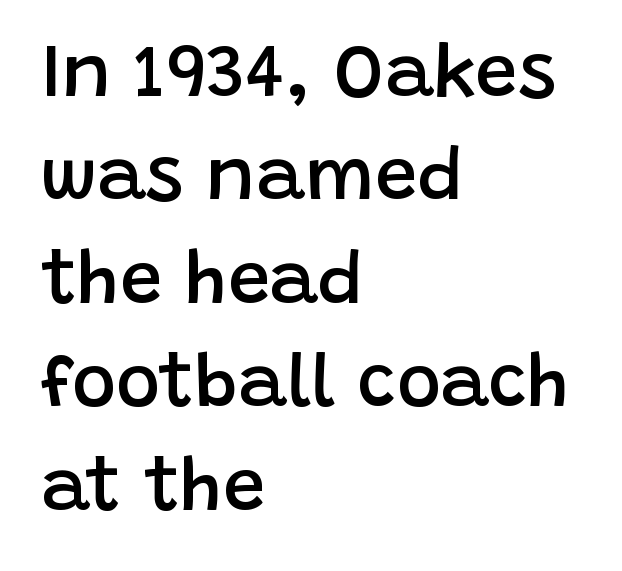
The image shows 75 px semibold sans-serif type, upright; set left-aligned, normal line spacing (1.38x), normal letter spacing, not underlined; low stroke contrast and a large x-height.
